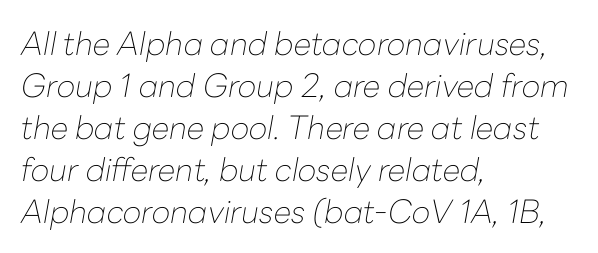
The image shows 32 px thin type, italic (leaning right); set left-aligned, normal line spacing (1.31x), normal letter spacing, not underlined; low stroke contrast and a medium x-height.
